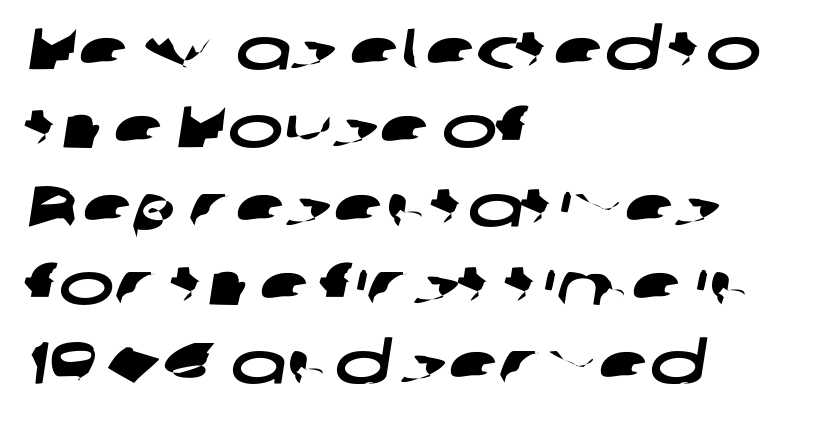
The image shows 59 px wide sans-serif type; set left-aligned, normal line spacing (1.33x), normal letter spacing, not underlined; low stroke contrast and a medium x-height.
